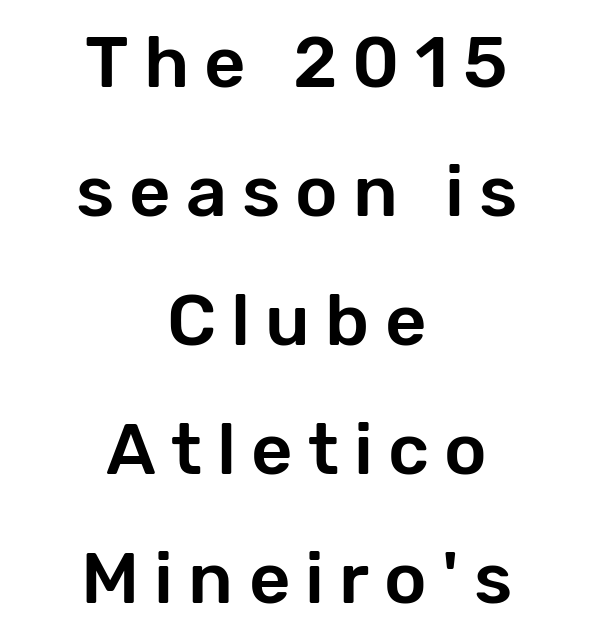
Q: Is the text italic (slanted)? A: No, it is upright.
Q: Is the typeface a serif or a sans-serif typeface? A: Sans-serif.
Q: Is the text underlined? A: No.
Q: How is the paragraph aligned? A: Centered.
Q: Is the spacing between letters normal or unusually wide? A: Unusually wide.
Q: Width (condensed, normal, or wide)? A: Normal.
Q: Stroke contrast? A: Low.
Q: x-height? A: Medium.
Q: Monospaced? A: No.
